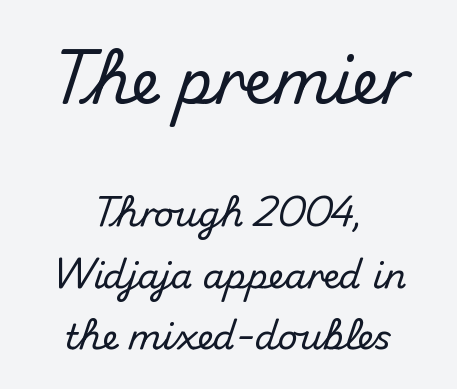
These lines keep a tight, regular rhythm from letter to letter. The compositor balanced each line on the midline. Check the space under the baseline: it is left empty. Does the type have serifs? No, each stem ends abruptly. A typesetter would call this proportional, since set widths differ per character.
